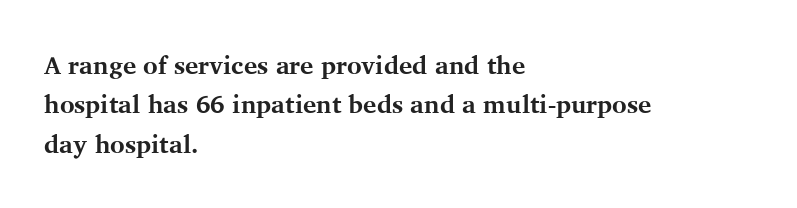
Q: Is the text bold? A: Yes.
Q: Is the text italic (slanted)? A: No, it is upright.
Q: Is the text underlined? A: No.
Q: How is the paragraph aligned? A: Left-aligned.
Q: Is the spacing between letters normal or unusually wide? A: Normal.
Q: Is the spacing between lines tight, normal or loose? A: Normal.
